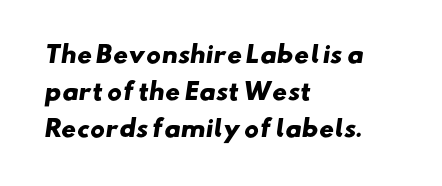
Weight check: bold — yes, fully. Honestly, the letter spacing is just normal — you wouldn't notice it. Lines of text with bare space underneath. Visually the block forms a straight wall on the left and a jagged coastline on the right. The block of text has a typical density, with ordinary space between rows.
